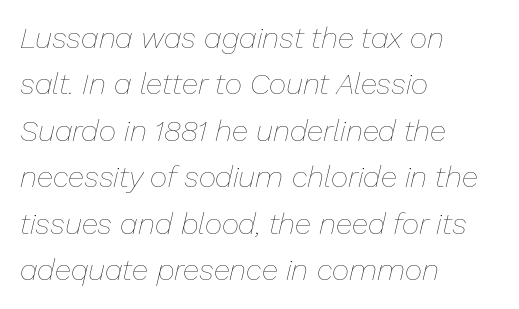
{"italic": "yes", "lean": "right", "slant_degrees": 13, "bold": "no", "weight": "thin", "width": "normal", "stroke_contrast": "low", "x_height": "medium", "monospaced": "no", "underline": "no", "align": "left", "line_spacing": "normal", "line_spacing_ratio": 1.55, "letter_spacing": "normal", "letter_spacing_em": 0.0, "glyph_px": 30}
